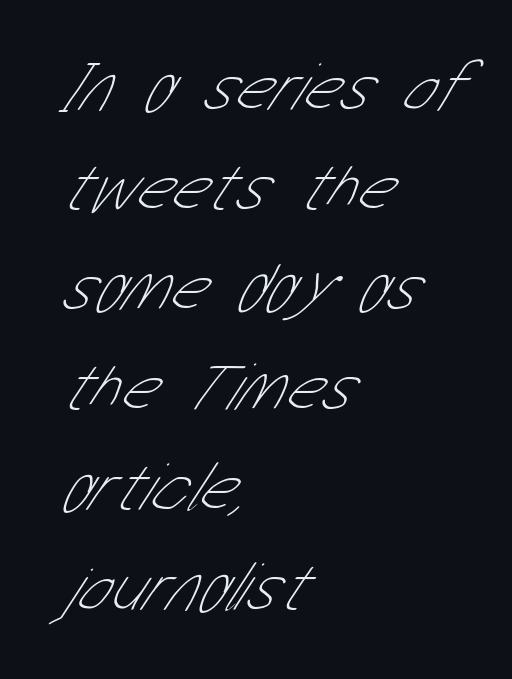
Q: Is the text bold? A: No.
Q: Is the typeface a serif or a sans-serif typeface? A: Sans-serif.
Q: Is the text underlined? A: No.
Q: How is the paragraph aligned? A: Left-aligned.
Q: Is the spacing between letters normal or unusually wide? A: Normal.
Q: Is the spacing between lines tight, normal or loose? A: Normal.
Q: Width (condensed, normal, or wide)? A: Condensed.
Q: Stroke contrast? A: Low.
Q: x-height? A: Medium.
Q: Monospaced? A: No.
